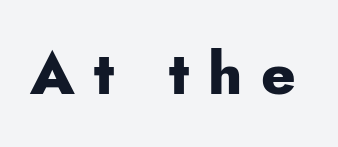
{"serif": "no", "italic": "no", "bold": "yes", "weight": "heavy", "width": "normal", "stroke_contrast": "low", "x_height": "small", "monospaced": "no", "underline": "no", "letter_spacing": "wide", "letter_spacing_em": 0.32, "glyph_px": 59}
